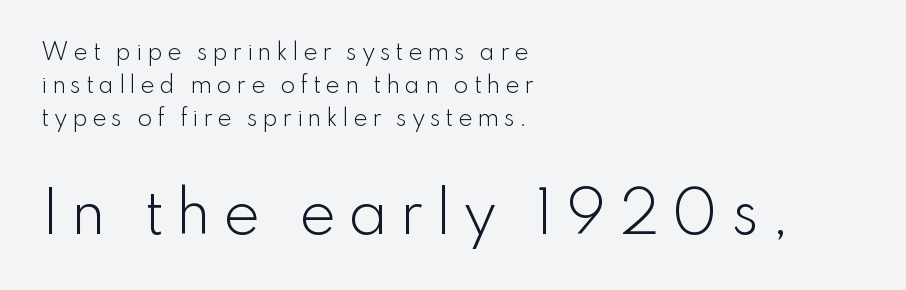
{"serif": "no", "italic": "no", "bold": "no", "weight": "light", "width": "normal", "stroke_contrast": "low", "x_height": "small", "monospaced": "no", "underline": "no", "align": "left", "line_spacing": "normal", "line_spacing_ratio": 1.5, "letter_spacing": "wide", "letter_spacing_em": 0.21, "larger_block": "second", "size_ratio": 2.55, "glyph_px": 56}
